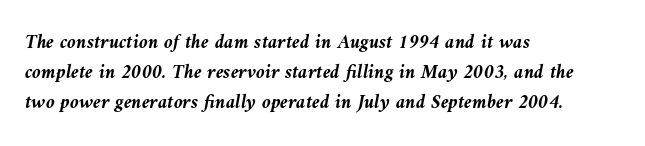
Teacher's note: observe the even left margin — that is flush-left alignment. The text carries the slant typical of an italic or oblique font. Every letter is thick-stroked: bold, no question. The leading is moderate, giving the passage an even texture.
